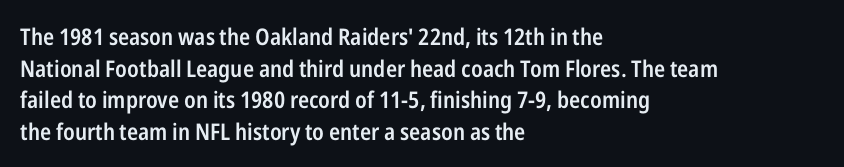
{"italic": "no", "bold": "semi", "underline": "no", "align": "left", "line_spacing": "normal", "line_spacing_ratio": 1.37, "letter_spacing": "normal", "letter_spacing_em": 0.0, "glyph_px": 23}
